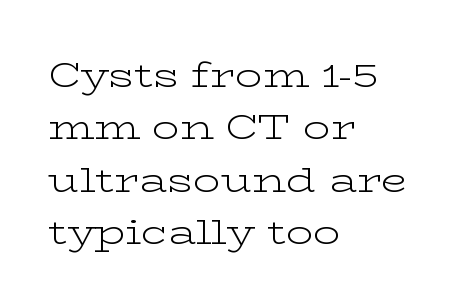
The image shows 34 px light, wide serif type, upright; set left-aligned, normal line spacing (1.54x), normal letter spacing, not underlined; low stroke contrast and a medium x-height.
